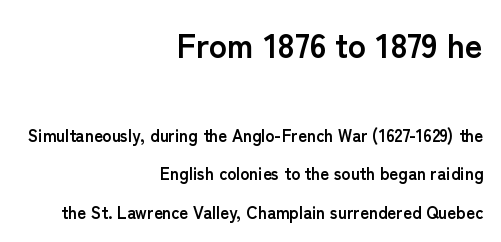
{"serif": "no", "italic": "no", "bold": "yes", "weight": "semibold", "width": "normal", "stroke_contrast": "low", "x_height": "medium", "monospaced": "no", "underline": "no", "align": "right", "line_spacing": "loose", "line_spacing_ratio": 2.26, "letter_spacing": "normal", "letter_spacing_em": 0.0, "larger_block": "first", "size_ratio": 2.0, "glyph_px": 34}
